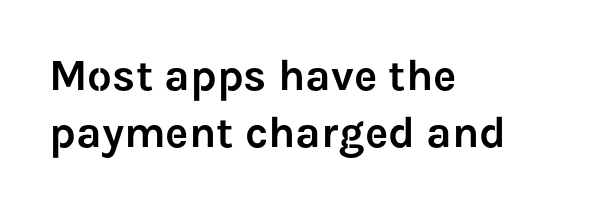
The image shows 44 px sans-serif type, upright; set left-aligned, normal line spacing (1.3x), normal letter spacing, not underlined; low stroke contrast and a medium x-height.
